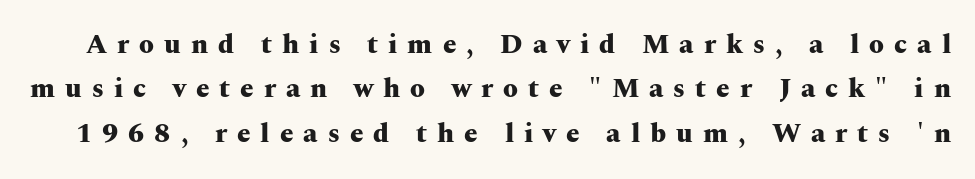
{"italic": "no", "bold": "yes", "underline": "no", "line_spacing": "normal", "line_spacing_ratio": 1.64, "letter_spacing": "wide", "letter_spacing_em": 0.37, "glyph_px": 27}
